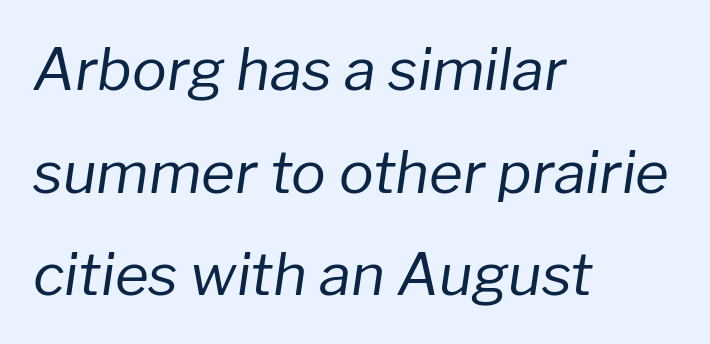
Letter spacing: default. Short and long lines alike share a common starting point at left. A typesetter would call this proportional, since set widths differ per character. Compared with a typical body face, this is equally light or lighter still. These lines were composed using italics. Check under the words: just untouched page.
